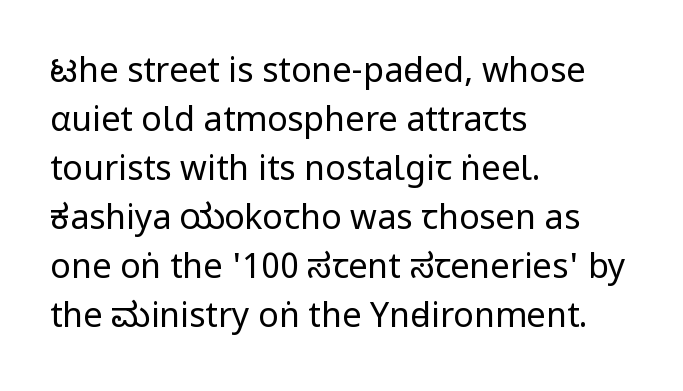
This rendering employs a face without finishing strokes, i.e., a sans-serif. The lettering holds an erect, upright posture throughout. Heaviness? Minimal to ordinary, like unemphasized prose. The rendering uses a moderate line-height, typical for paragraphs. Proportional: the letters do not fall into vertical columns. The ragged edge is on the right, which tells us the setting is flush left.
